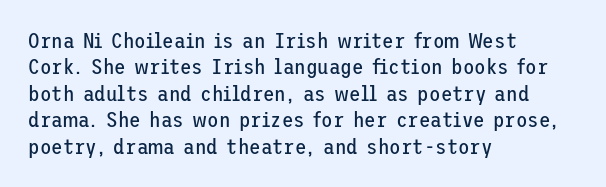
{"italic": "no", "bold": "no", "underline": "no", "align": "left", "line_spacing": "normal", "line_spacing_ratio": 1.26, "letter_spacing": "normal", "letter_spacing_em": 0.0, "glyph_px": 21}
